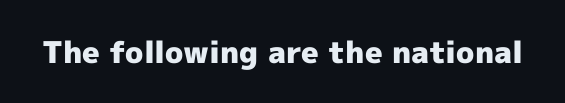
{"serif": "no", "italic": "no", "bold": "yes", "weight": "heavy", "width": "normal", "x_height": "medium", "monospaced": "no", "underline": "no", "letter_spacing": "normal", "letter_spacing_em": 0.0, "glyph_px": 30}
